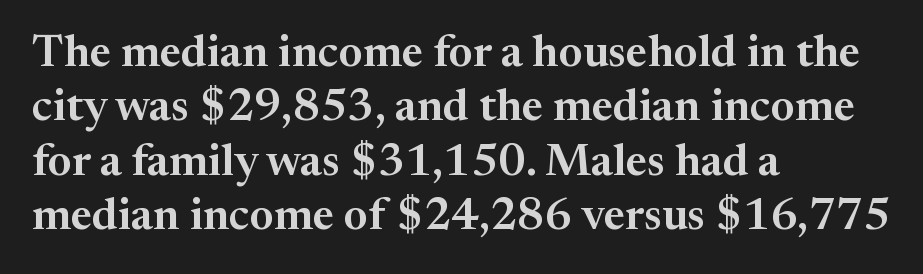
The image shows 45 px serif type, upright; set left-aligned, line spacing 1.21x, normal letter spacing, not underlined; medium stroke contrast and a medium x-height.
